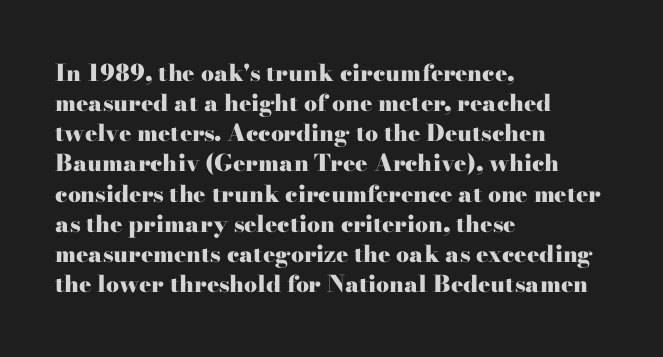
{"italic": "no", "bold": "yes", "underline": "no", "align": "left", "line_spacing": "normal", "line_spacing_ratio": 1.31, "letter_spacing": "normal", "letter_spacing_em": 0.0, "glyph_px": 23}
